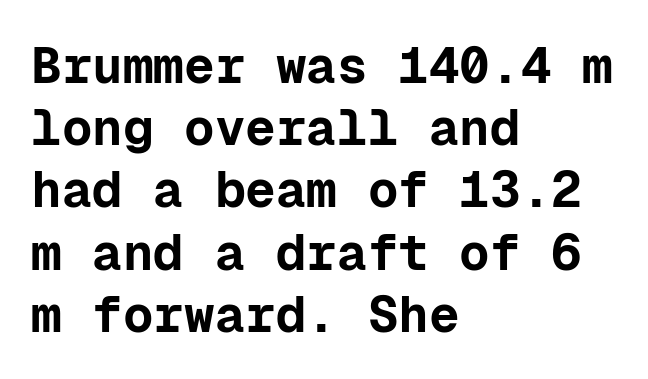
{"serif": "no", "italic": "no", "bold": "yes", "weight": "bold", "width": "normal", "stroke_contrast": "low", "x_height": "medium", "monospaced": "yes", "underline": "no", "align": "left", "line_spacing_ratio": 1.22, "letter_spacing": "normal", "letter_spacing_em": 0.0, "glyph_px": 51}
